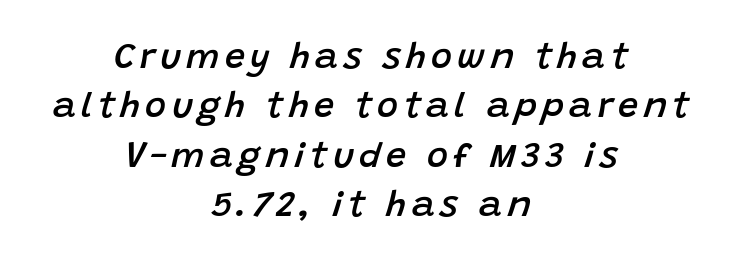
Q: Is the text bold? A: Semi-bold.
Q: Is the text italic (slanted)? A: Yes, it leans right by about 15 degrees.
Q: Is the text underlined? A: No.
Q: How is the paragraph aligned? A: Centered.
Q: Is the spacing between lines tight, normal or loose? A: Normal.
Q: Width (condensed, normal, or wide)? A: Normal.
Q: Stroke contrast? A: Low.
Q: x-height? A: Large.
Q: Monospaced? A: No.
